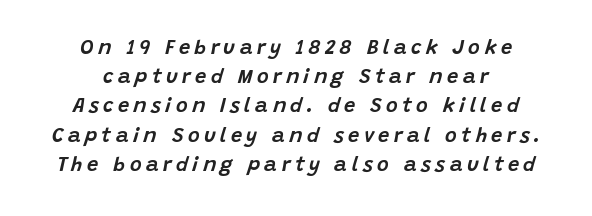
Q: Is the text italic (slanted)? A: Yes, it leans right by about 15 degrees.
Q: Is the text underlined? A: No.
Q: How is the paragraph aligned? A: Centered.
Q: Is the spacing between letters normal or unusually wide? A: Unusually wide.
Q: Is the spacing between lines tight, normal or loose? A: Normal.
